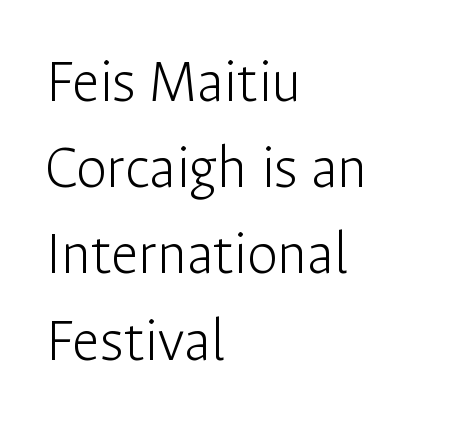
Q: Is the text bold? A: No.
Q: Is the text italic (slanted)? A: No, it is upright.
Q: Is the typeface a serif or a sans-serif typeface? A: Sans-serif.
Q: Is the text underlined? A: No.
Q: How is the paragraph aligned? A: Left-aligned.
Q: Is the spacing between letters normal or unusually wide? A: Normal.
Q: Is the spacing between lines tight, normal or loose? A: Normal.
Q: Width (condensed, normal, or wide)? A: Normal.
Q: Stroke contrast? A: Low.
Q: x-height? A: Medium.
Q: Monospaced? A: No.
